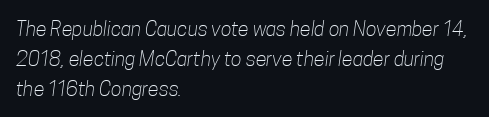
Q: Is the text bold? A: No.
Q: Is the text underlined? A: No.
Q: How is the paragraph aligned? A: Left-aligned.
Q: Is the spacing between letters normal or unusually wide? A: Normal.
Q: Is the spacing between lines tight, normal or loose? A: Normal.
